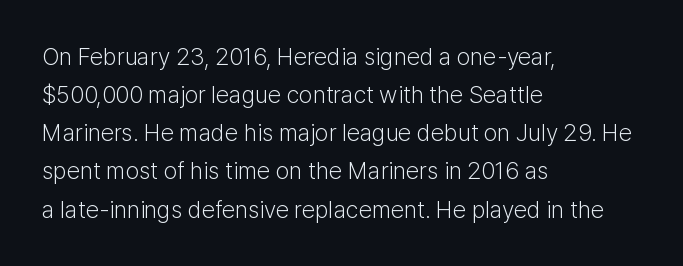
The image shows 24 px text type, upright; set left-aligned, normal line spacing (1.59x), normal letter spacing, not underlined.
